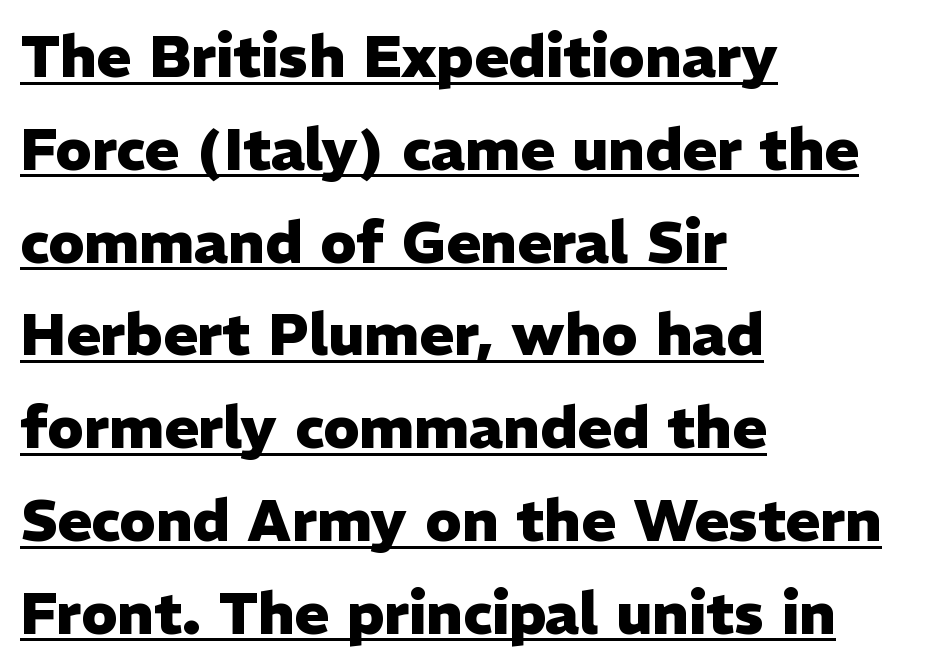
{"serif": "no", "italic": "no", "bold": "yes", "weight": "heavy", "width": "normal", "stroke_contrast": "low", "x_height": "medium", "monospaced": "no", "underline": "yes", "align": "left", "line_spacing": "normal", "line_spacing_ratio": 1.6, "letter_spacing": "normal", "letter_spacing_em": 0.0, "glyph_px": 58}
